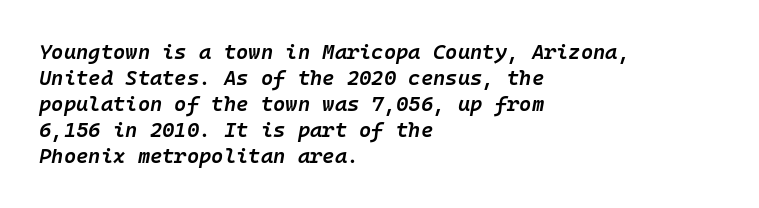
Q: Is the text bold? A: Semi-bold.
Q: Is the text italic (slanted)? A: Yes, it leans right by about 10 degrees.
Q: Is the text underlined? A: No.
Q: How is the paragraph aligned? A: Left-aligned.
Q: Is the spacing between letters normal or unusually wide? A: Normal.
